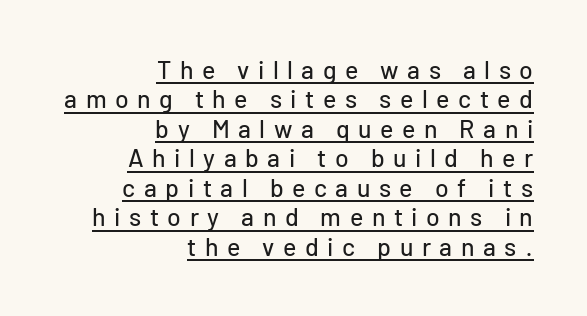
What decoration does the sample have? An underline. Tracking value appears strongly positive — letters spread wide. Every character sits straight up, as roman type does. Where is the straight margin? On the right.
